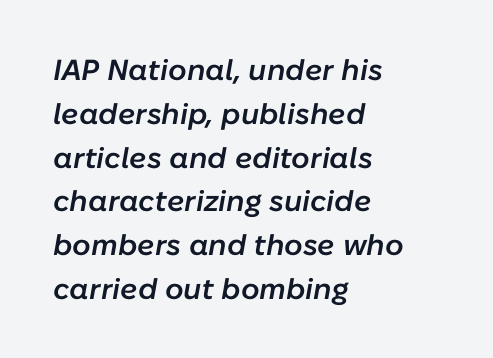
Visually the block forms a straight wall on the left and a jagged coastline on the right. Style check: oblique. A typesetter would call this proportional, since set widths differ per character. Does extra space separate the letters? No, they use regular spacing.
